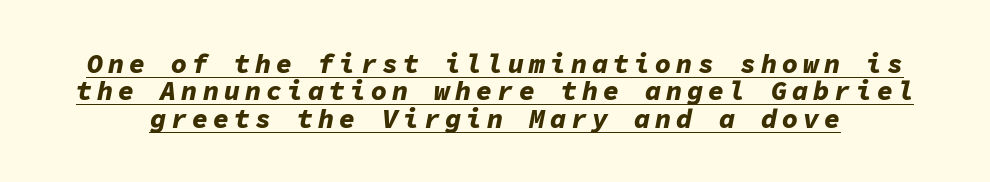
{"italic": "yes", "lean": "right", "slant_degrees": 11, "bold": "yes", "underline": "yes", "line_spacing": "tight", "line_spacing_ratio": 1.01, "glyph_px": 27}
